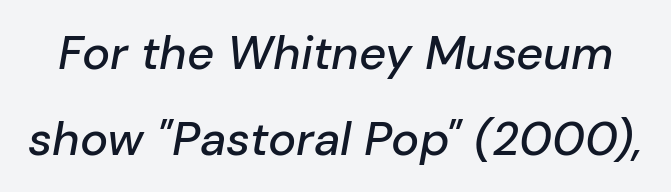
{"italic": "yes", "lean": "right", "slant_degrees": 10, "width": "normal", "stroke_contrast": "low", "x_height": "medium", "monospaced": "no", "underline": "no", "line_spacing_ratio": 1.82, "letter_spacing": "normal", "letter_spacing_em": 0.0, "glyph_px": 47}
